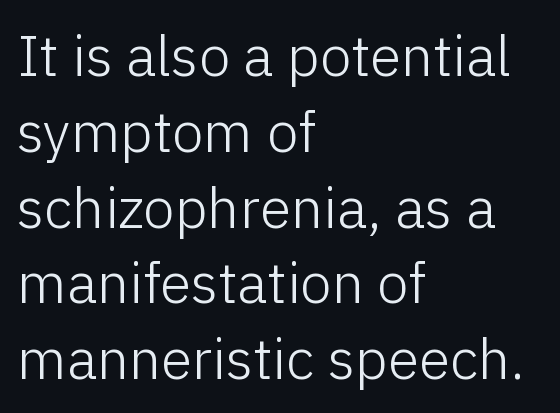
{"serif": "no", "italic": "no", "bold": "no", "weight": "light", "width": "normal", "stroke_contrast": "low", "x_height": "medium", "monospaced": "no", "underline": "no", "align": "left", "line_spacing": "normal", "line_spacing_ratio": 1.33, "letter_spacing": "normal", "letter_spacing_em": 0.0, "glyph_px": 57}
